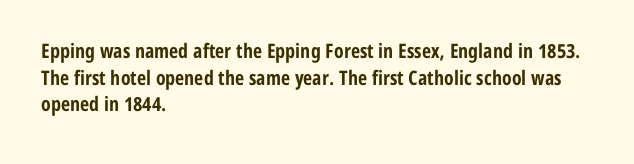
{"italic": "no", "bold": "yes", "underline": "no", "align": "left", "line_spacing": "normal", "line_spacing_ratio": 1.33, "letter_spacing": "normal", "letter_spacing_em": 0.0, "glyph_px": 20}
